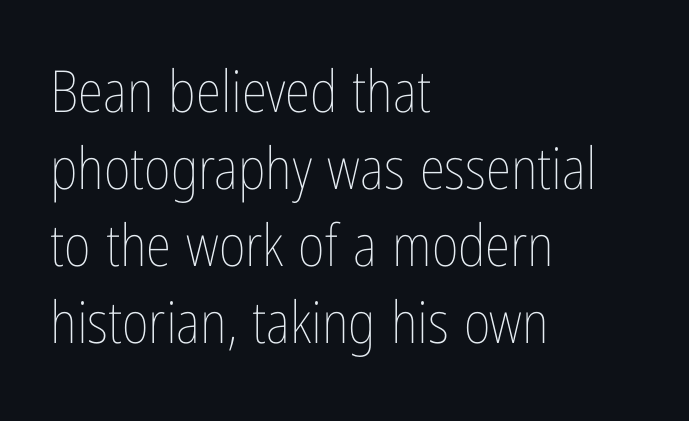
Q: Is the text bold? A: No.
Q: Is the text italic (slanted)? A: No, it is upright.
Q: Is the text underlined? A: No.
Q: How is the paragraph aligned? A: Left-aligned.
Q: Is the spacing between letters normal or unusually wide? A: Normal.
Q: Is the spacing between lines tight, normal or loose? A: Normal.
Q: Width (condensed, normal, or wide)? A: Condensed.
Q: Stroke contrast? A: Low.
Q: x-height? A: Medium.
Q: Monospaced? A: No.
